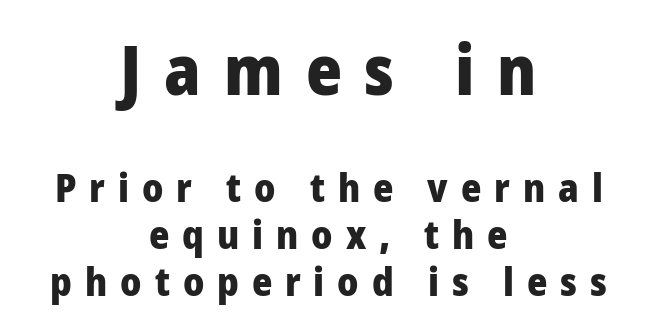
The image shows 69 px heavy sans-serif type, upright; set centered, line spacing 1.21x, unusually wide letter spacing (+0.33 em), not underlined; the first (top) block is 1.77x larger; low stroke contrast and a medium x-height.
